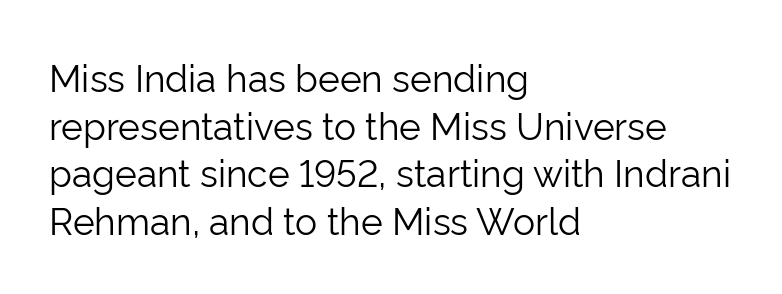
{"serif": "no", "italic": "no", "bold": "no", "weight": "light", "width": "normal", "stroke_contrast": "low", "x_height": "medium", "monospaced": "no", "underline": "no", "align": "left", "line_spacing": "normal", "line_spacing_ratio": 1.29, "letter_spacing": "normal", "letter_spacing_em": 0.0, "glyph_px": 37}
